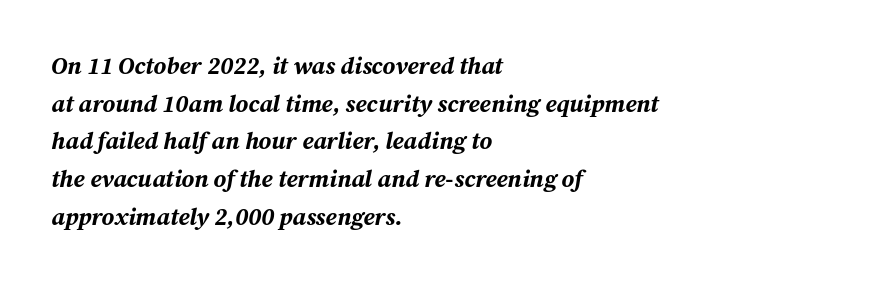
Q: Is the text bold? A: Yes.
Q: Is the text italic (slanted)? A: Yes, it leans right by about 12 degrees.
Q: Is the text underlined? A: No.
Q: How is the paragraph aligned? A: Left-aligned.
Q: Is the spacing between letters normal or unusually wide? A: Normal.
Q: Is the spacing between lines tight, normal or loose? A: Normal.
